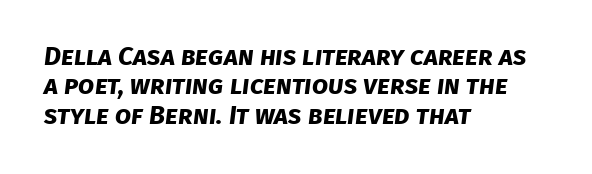
The image shows 26 px bold type; set left-aligned, tight line spacing (1.13x), normal letter spacing, not underlined.
